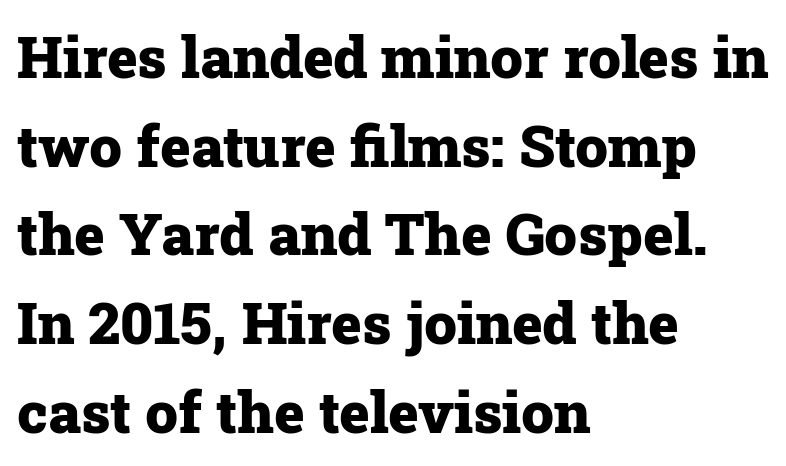
{"serif": "yes", "italic": "no", "bold": "yes", "weight": "heavy", "width": "normal", "stroke_contrast": "low", "x_height": "medium", "monospaced": "no", "underline": "no", "align": "left", "line_spacing": "normal", "line_spacing_ratio": 1.53, "letter_spacing": "normal", "letter_spacing_em": 0.0, "glyph_px": 58}
